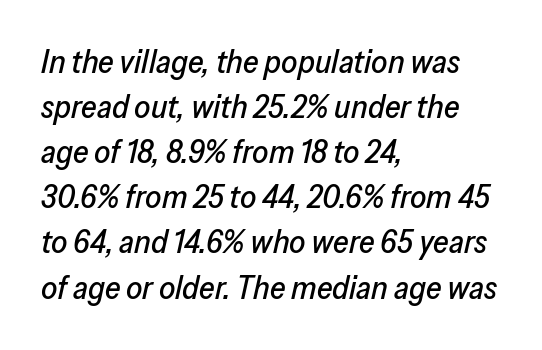
A classic flush-left, rag-right setting is used for this passage. Quick note: italic. The rows are spaced the way most documents space them. Quick note: underline off. The passage shown has conventional tracking throughout.
